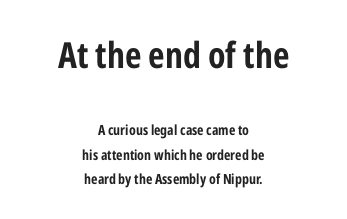
{"serif": "no", "italic": "no", "bold": "yes", "weight": "bold", "width": "condensed", "stroke_contrast": "low", "x_height": "medium", "monospaced": "no", "underline": "no", "align": "center", "line_spacing_ratio": 1.74, "letter_spacing": "normal", "letter_spacing_em": 0.0, "larger_block": "first", "size_ratio": 2.57, "glyph_px": 36}
